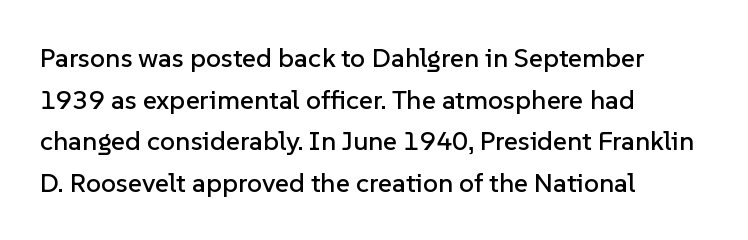
Q: Is the text italic (slanted)? A: No, it is upright.
Q: Is the text underlined? A: No.
Q: How is the paragraph aligned? A: Left-aligned.
Q: Is the spacing between letters normal or unusually wide? A: Normal.
Q: Is the spacing between lines tight, normal or loose? A: Normal.
